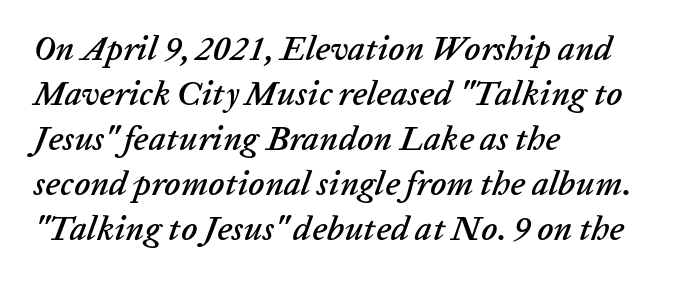
This rendering uses left alignment, leaving the right contour irregular. If you measured baseline to baseline, you'd find a middling distance. Here the designer chose a conventional face with non-uniform glyph widths. Only glyphs here, with clear space below each row. Words appear dense and cohesive because spacing is normal.
